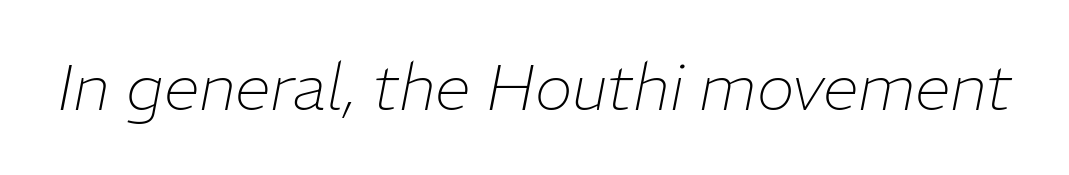
The image shows 64 px thin type, italic (leaning right); set normal letter spacing, not underlined; low stroke contrast and a medium x-height.
